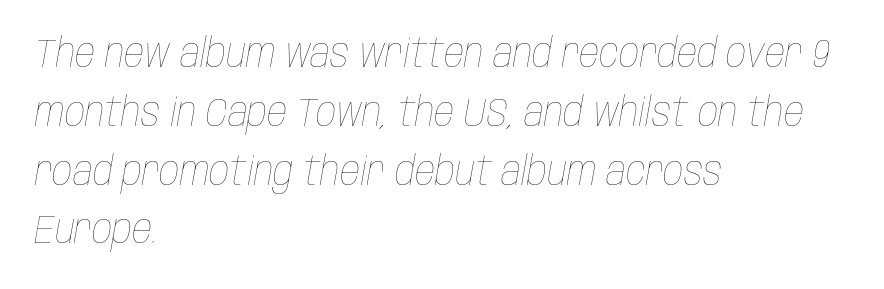
The image shows 40 px thin, condensed type, italic (leaning right); set left-aligned, normal line spacing (1.47x), normal letter spacing, not underlined; low stroke contrast and a large x-height.
